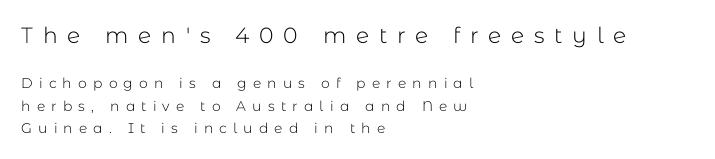
Normally led — the rows are evenly, conventionally spaced. The face used here appears at its bigger size in the upper chunk. The horizontal fit of the characters is loose and conspicuously gappy. The letters stand straight up with perfectly vertical stems. Each row of text sits above clean, open space.
